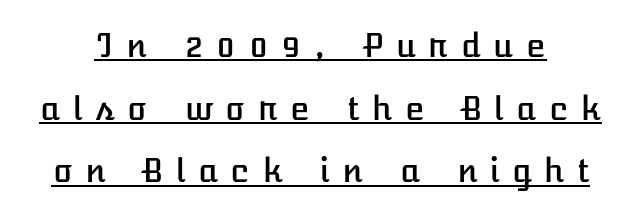
The image shows 32 px text type, upright; set centered, loose line spacing (1.96x), unusually wide letter spacing (+0.35 em), underlined; low stroke contrast and a medium x-height.
